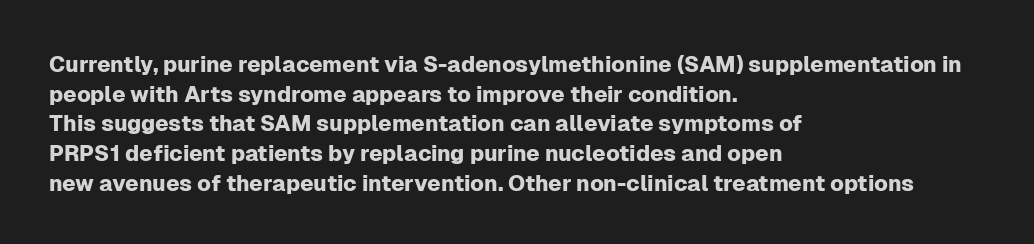
The passage shown stacks its lines at a standard gap. Look at the tracking — it's just the regular setting, nothing added. A typesetter would mark this as roman, not italic. Underlining? Definitely not there. One-word summary of the alignment: left.
